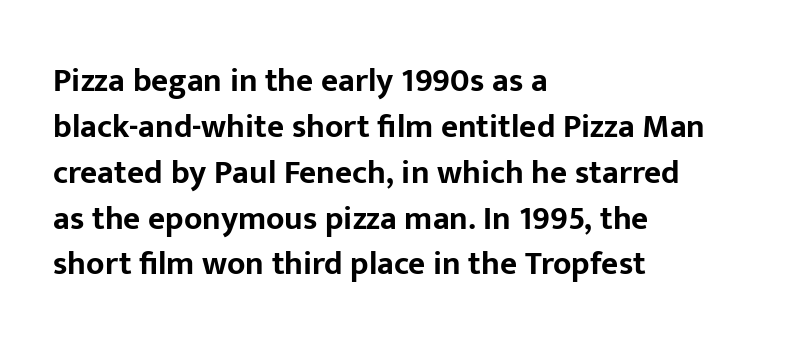
{"serif": "no", "italic": "no", "bold": "yes", "weight": "bold", "width": "normal", "stroke_contrast": "low", "x_height": "medium", "monospaced": "no", "underline": "no", "align": "left", "line_spacing": "normal", "line_spacing_ratio": 1.39, "letter_spacing": "normal", "letter_spacing_em": 0.0, "glyph_px": 33}
